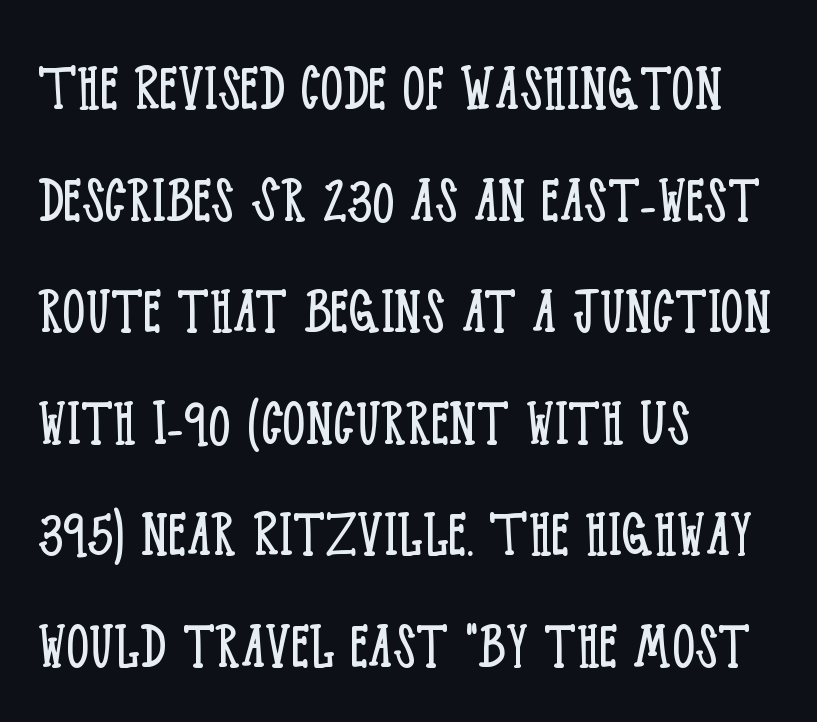
Q: Is the text bold? A: No.
Q: Is the text italic (slanted)? A: No, it is upright.
Q: Is the typeface a serif or a sans-serif typeface? A: Serif.
Q: Is the text underlined? A: No.
Q: How is the paragraph aligned? A: Left-aligned.
Q: Is the spacing between letters normal or unusually wide? A: Normal.
Q: Is the spacing between lines tight, normal or loose? A: Normal.
Q: Width (condensed, normal, or wide)? A: Condensed.
Q: Stroke contrast? A: Low.
Q: x-height? A: Large.
Q: Monospaced? A: No.
